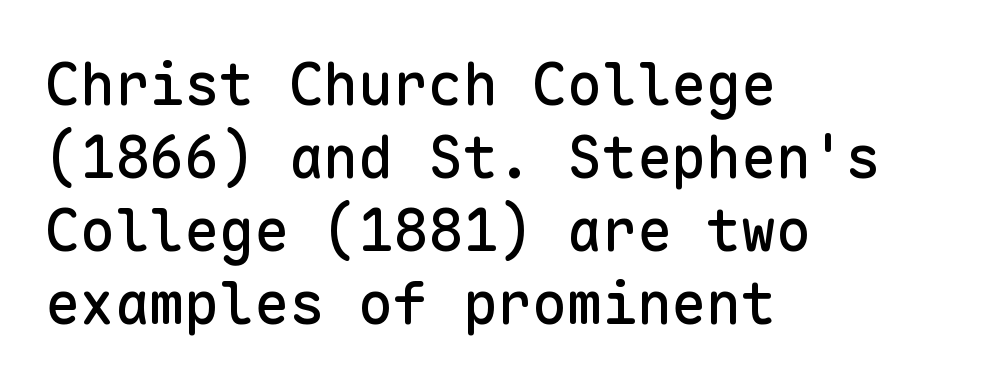
The image shows 58 px sans-serif type, upright, monospaced; set left-aligned, normal line spacing (1.26x), normal letter spacing, not underlined; low stroke contrast and a medium x-height.
